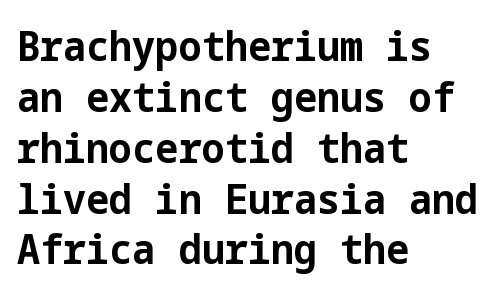
The image shows 41 px bold sans-serif type, upright; set left-aligned, line spacing 1.24x, normal letter spacing, not underlined; low stroke contrast and a medium x-height.
